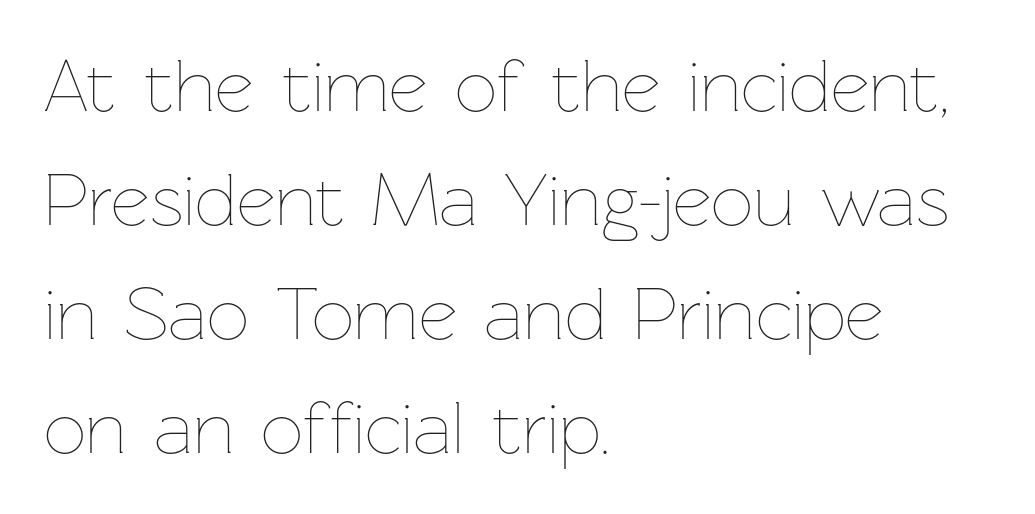
{"italic": "no", "bold": "no", "weight": "thin", "width": "normal", "stroke_contrast": "low", "x_height": "medium", "monospaced": "no", "underline": "no", "align": "left", "line_spacing": "normal", "line_spacing_ratio": 1.52, "letter_spacing": "normal", "letter_spacing_em": 0.0, "glyph_px": 75}
